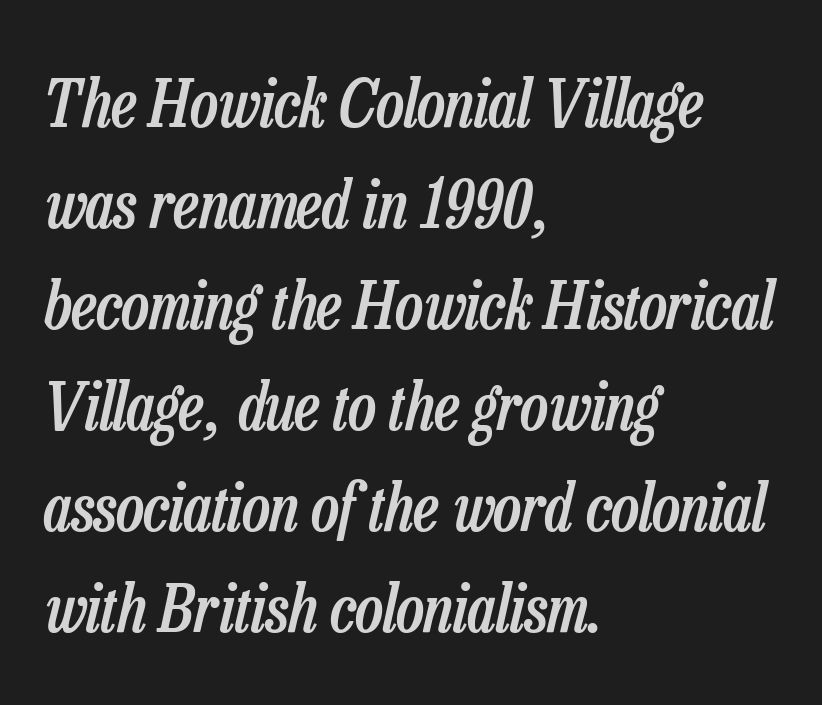
Q: Is the text bold? A: Semi-bold.
Q: Is the text italic (slanted)? A: Yes, it leans right by about 13 degrees.
Q: Is the text underlined? A: No.
Q: How is the paragraph aligned? A: Left-aligned.
Q: Is the spacing between letters normal or unusually wide? A: Normal.
Q: Is the spacing between lines tight, normal or loose? A: Normal.
Q: Width (condensed, normal, or wide)? A: Condensed.
Q: Stroke contrast? A: Low.
Q: x-height? A: Medium.
Q: Monospaced? A: No.
